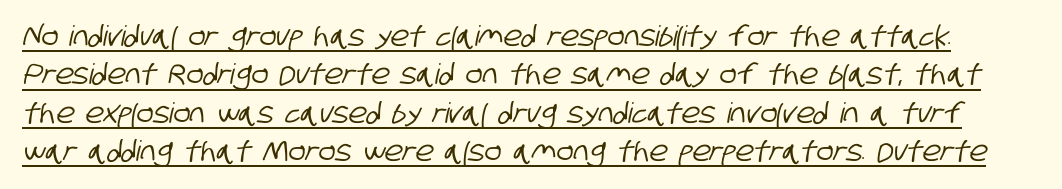
You could call the tracking neutral — neither tight nor loose. Regarding leading, the lines here are spaced in the standard way. Looks like regular typesetting: each glyph gets only the width it needs. This sample carries an underscore along the baseline area. Letterform terminals end flat and unadorned throughout the passage.
